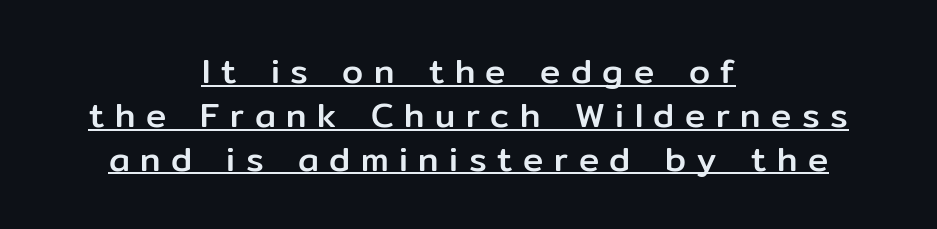
Honestly, the underline is the first thing you notice here. You can tell it's not italic because the verticals are truly vertical. These lines are composed in type without serifs. Think of a printed novel: that variable character pitch is what you see here. Does the leading feel generous? No, just average.
